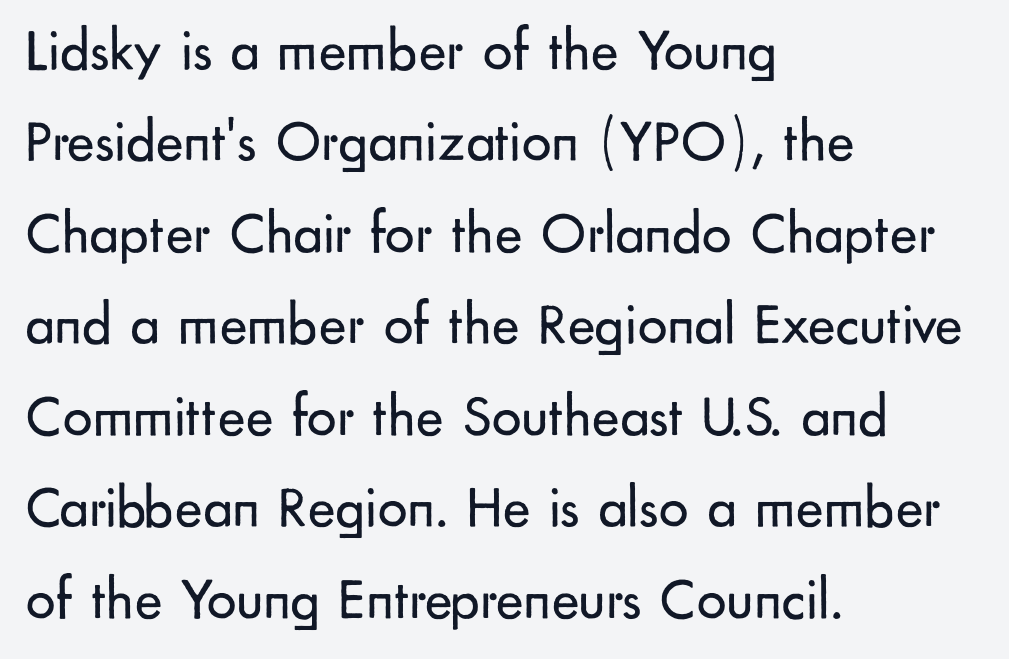
The image shows 59 px regular-weight sans-serif type, upright; set left-aligned, normal line spacing (1.55x), normal letter spacing, not underlined; low stroke contrast and a small x-height.
